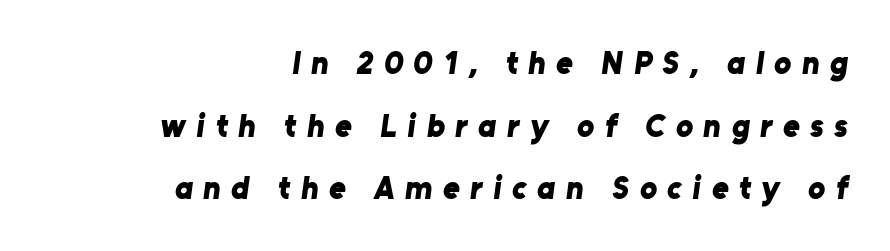
{"serif": "no", "bold": "yes", "weight": "bold", "width": "normal", "stroke_contrast": "low", "x_height": "medium", "monospaced": "no", "underline": "no", "align": "right", "line_spacing": "loose", "line_spacing_ratio": 1.96, "letter_spacing": "wide", "letter_spacing_em": 0.33, "glyph_px": 32}
